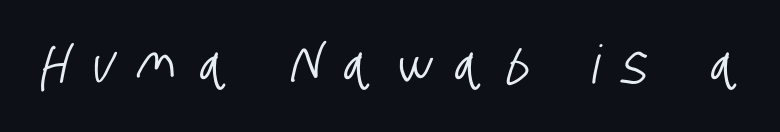
Nope, no serifs anywhere on these letters. Here the designer chose a conventional face with non-uniform glyph widths. Spacing between characters has been opened up far beyond the box default. Unmarked baselines from the first word to the last.
